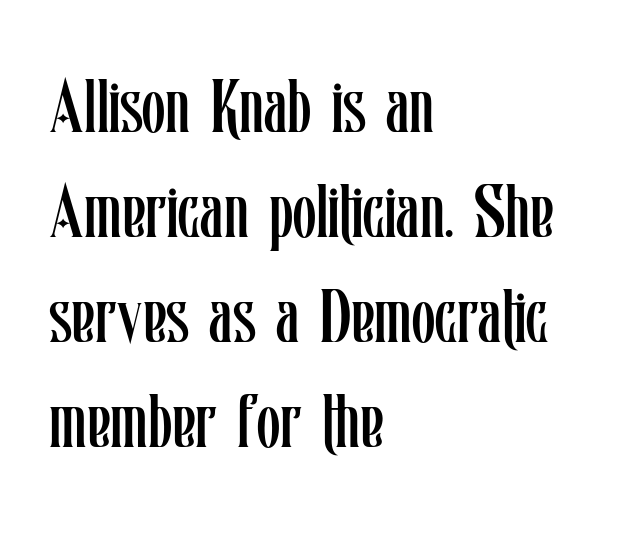
Q: Is the text bold? A: No.
Q: Is the text italic (slanted)? A: No, it is upright.
Q: Is the text underlined? A: No.
Q: How is the paragraph aligned? A: Left-aligned.
Q: Is the spacing between letters normal or unusually wide? A: Normal.
Q: Is the spacing between lines tight, normal or loose? A: Normal.
Q: Width (condensed, normal, or wide)? A: Condensed.
Q: Stroke contrast? A: Low.
Q: x-height? A: Medium.
Q: Monospaced? A: No.
